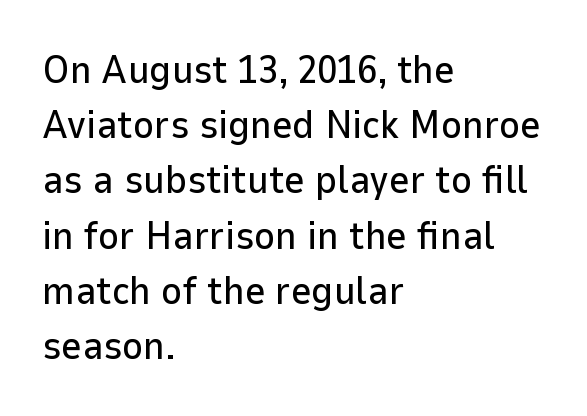
{"serif": "no", "italic": "no", "width": "normal", "stroke_contrast": "low", "x_height": "medium", "monospaced": "no", "underline": "no", "align": "left", "line_spacing": "normal", "line_spacing_ratio": 1.38, "letter_spacing": "normal", "letter_spacing_em": 0.0, "glyph_px": 40}
